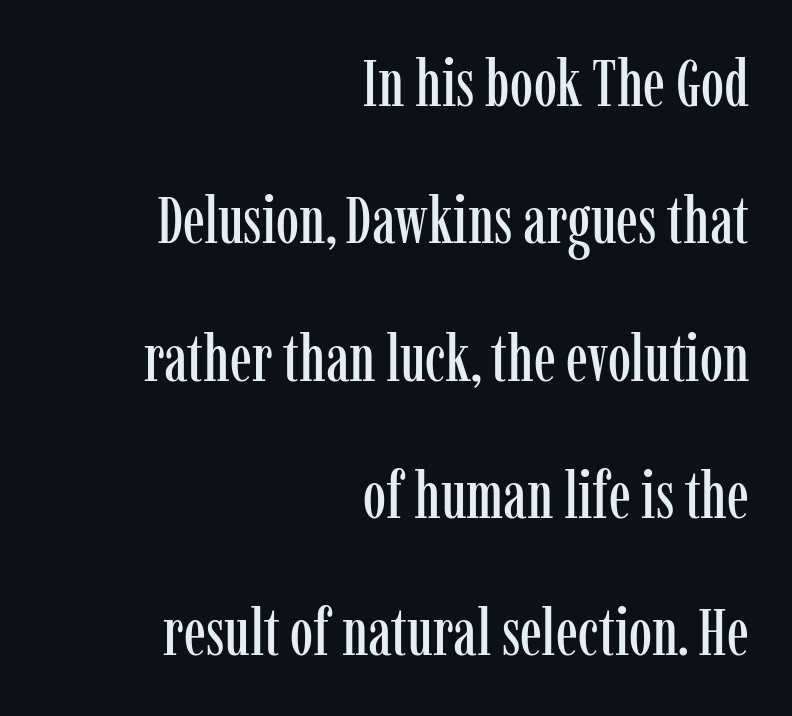
Successive baselines arrive slowly, with a big drop between each. Letter spacing: default. Descenders hang freely into open space. The passage shown is typed in a proportional face where columns would drift.
